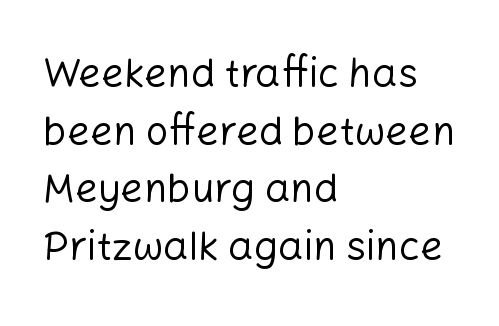
The image shows 40 px regular-weight sans-serif type, upright; set left-aligned, normal line spacing (1.44x), normal letter spacing, not underlined; low stroke contrast and a medium x-height.
